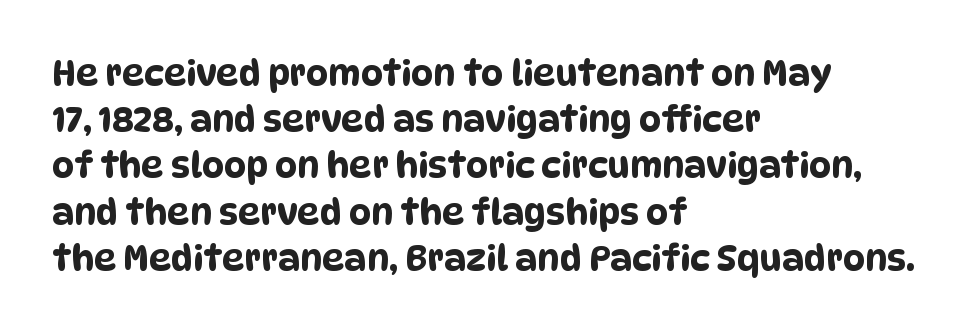
{"serif": "no", "width": "condensed", "stroke_contrast": "low", "x_height": "large", "monospaced": "no", "underline": "no", "align": "left", "line_spacing": "normal", "line_spacing_ratio": 1.32, "letter_spacing": "normal", "letter_spacing_em": 0.0, "glyph_px": 35}
